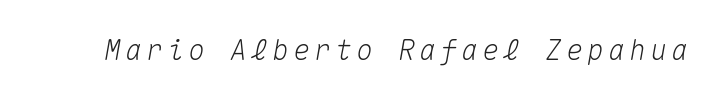
The image shows 28 px text type, italic (leaning right), monospaced; set not underlined; medium stroke contrast and a medium x-height.
